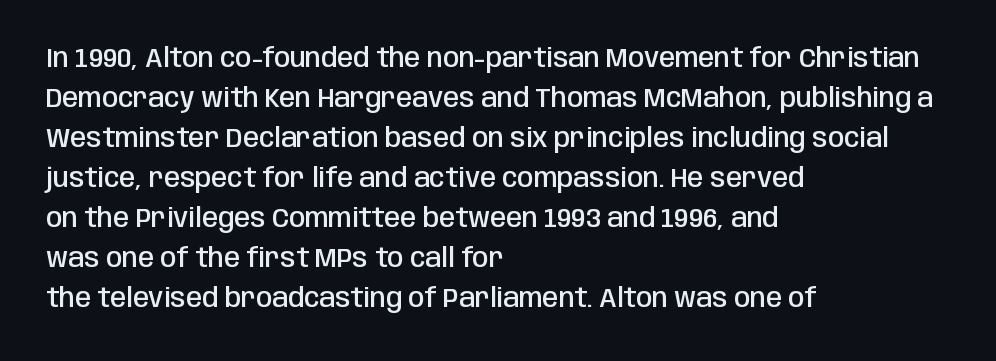
The image shows 26 px text type, upright; set left-aligned, normal line spacing (1.54x), normal letter spacing, not underlined.
